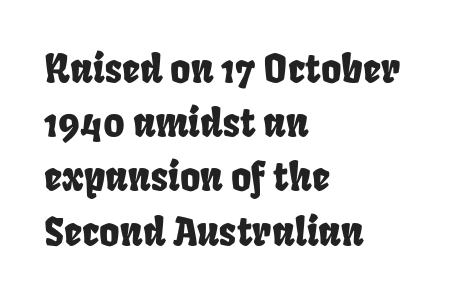
{"serif": "no", "width": "condensed", "stroke_contrast": "low", "x_height": "large", "monospaced": "no", "underline": "no", "align": "left", "line_spacing": "normal", "line_spacing_ratio": 1.39, "letter_spacing": "normal", "letter_spacing_em": 0.0, "glyph_px": 39}
